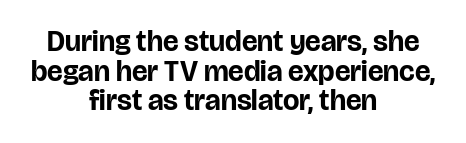
Glance below the letters and you will spot only blank space. Designer's note — italics off, roman on. A sans-serif font was chosen for this passage. Horizontal bands of white between lines are thin slivers.
